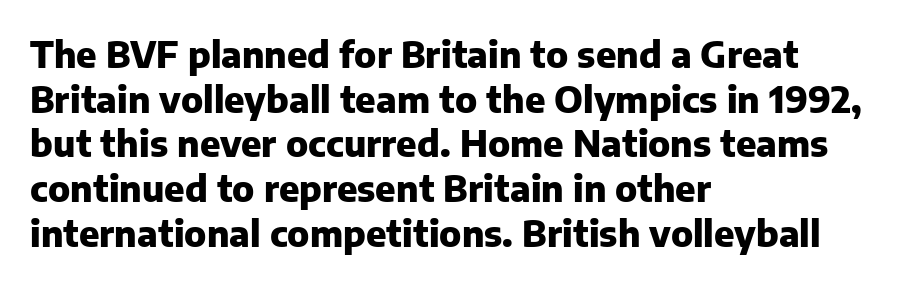
Q: Is the text bold? A: Yes.
Q: Is the text italic (slanted)? A: No, it is upright.
Q: Is the typeface a serif or a sans-serif typeface? A: Sans-serif.
Q: Is the text underlined? A: No.
Q: How is the paragraph aligned? A: Left-aligned.
Q: Is the spacing between letters normal or unusually wide? A: Normal.
Q: Width (condensed, normal, or wide)? A: Normal.
Q: Stroke contrast? A: Low.
Q: x-height? A: Medium.
Q: Monospaced? A: No.
